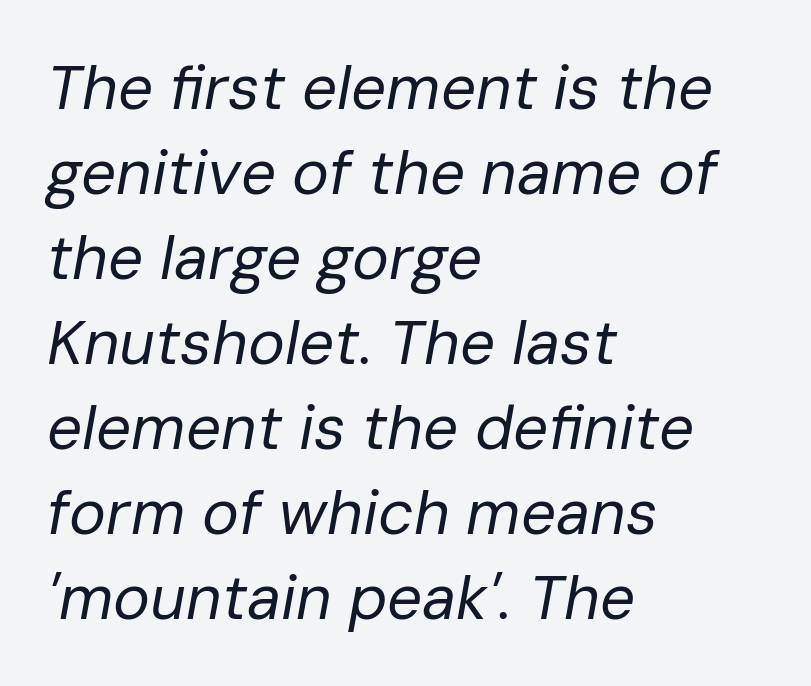
Q: Is the text bold? A: No.
Q: Is the text italic (slanted)? A: Yes, it leans right by about 10 degrees.
Q: Is the text underlined? A: No.
Q: How is the paragraph aligned? A: Left-aligned.
Q: Is the spacing between letters normal or unusually wide? A: Normal.
Q: Is the spacing between lines tight, normal or loose? A: Normal.
Q: Width (condensed, normal, or wide)? A: Normal.
Q: Stroke contrast? A: Low.
Q: x-height? A: Medium.
Q: Monospaced? A: No.
